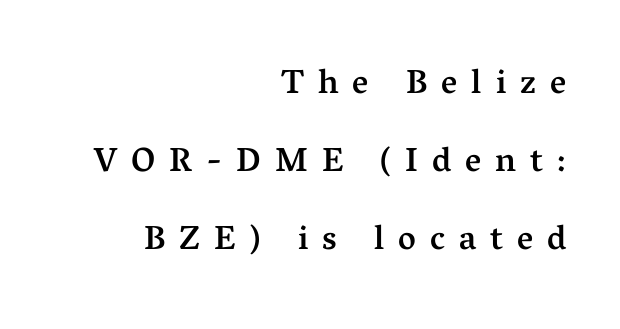
{"serif": "yes", "italic": "no", "bold": "semi", "weight": "semibold", "width": "normal", "stroke_contrast": "medium", "x_height": "medium", "monospaced": "no", "underline": "no", "align": "right", "line_spacing": "loose", "line_spacing_ratio": 2.29, "letter_spacing": "wide", "letter_spacing_em": 0.41, "glyph_px": 34}
